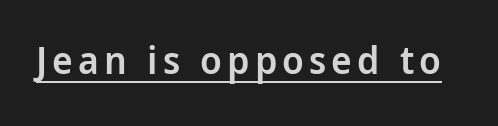
The image shows 39 px semibold, condensed sans-serif type, upright; set underlined; low stroke contrast and a large x-height.
